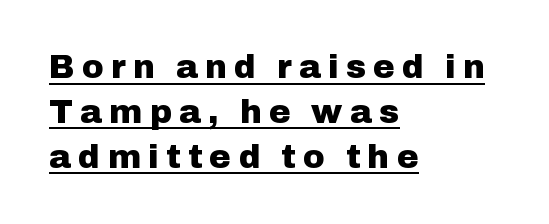
{"serif": "no", "italic": "no", "bold": "yes", "weight": "heavy", "width": "normal", "stroke_contrast": "low", "x_height": "medium", "monospaced": "no", "underline": "yes", "align": "left", "line_spacing": "normal", "line_spacing_ratio": 1.36, "letter_spacing": "wide", "letter_spacing_em": 0.22, "glyph_px": 33}
